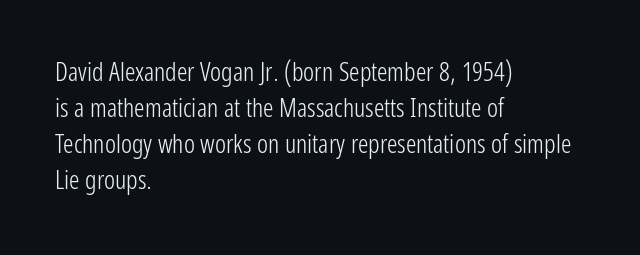
Teacher's note: observe the even left margin — that is flush-left alignment. Students, note that the glyphs here touch the page at normal intervals. Do the letters lean? They stand straight. Descenders hang freely into open space. Stem width sits at or under what a default text font uses.
